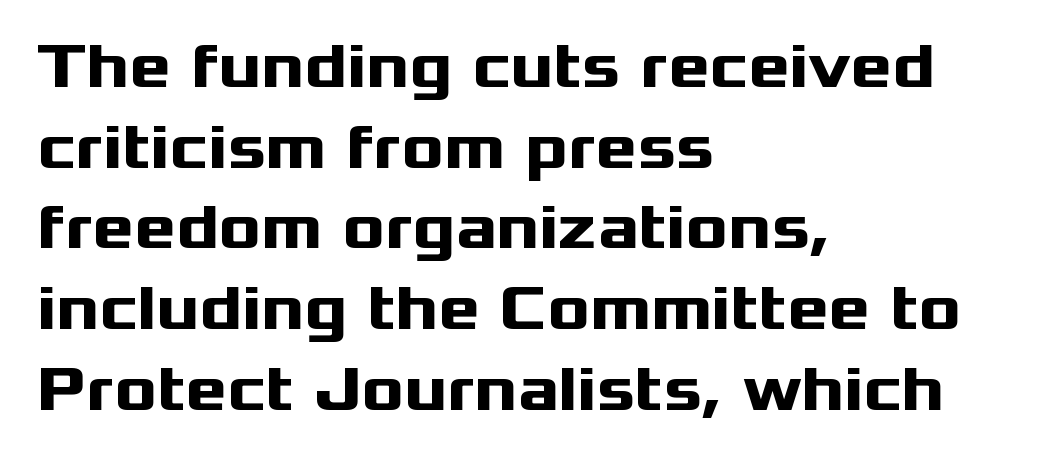
The rag falls on the right side of this text block. Whoever set this chose a conventional vertical rhythm. In terms of letterspacing, this is plain default setting. Rendered with straight, roman letterforms.
